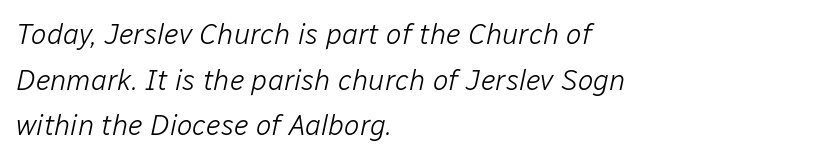
The image shows 29 px light type, italic (leaning right); set left-aligned, normal line spacing (1.57x), normal letter spacing, not underlined; low stroke contrast and a medium x-height.
